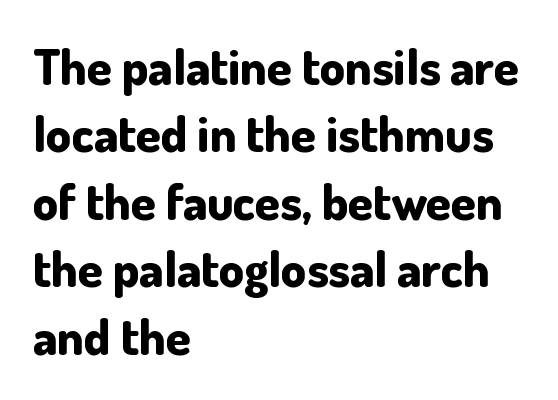
Q: Is the text bold? A: Yes.
Q: Is the text italic (slanted)? A: No, it is upright.
Q: Is the typeface a serif or a sans-serif typeface? A: Sans-serif.
Q: Is the text underlined? A: No.
Q: How is the paragraph aligned? A: Left-aligned.
Q: Is the spacing between letters normal or unusually wide? A: Normal.
Q: Is the spacing between lines tight, normal or loose? A: Normal.
Q: Width (condensed, normal, or wide)? A: Normal.
Q: Stroke contrast? A: Low.
Q: x-height? A: Small.
Q: Monospaced? A: No.
